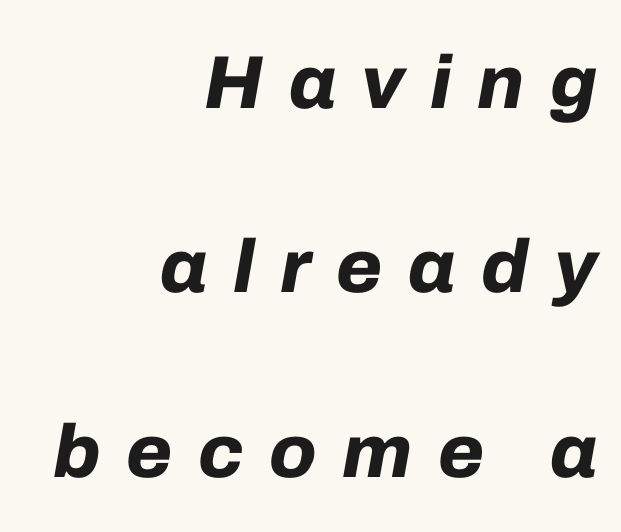
{"italic": "yes", "lean": "right", "slant_degrees": 10, "bold": "yes", "weight": "bold", "width": "normal", "stroke_contrast": "low", "x_height": "medium", "monospaced": "no", "underline": "no", "align": "right", "line_spacing": "loose", "line_spacing_ratio": 2.46, "letter_spacing": "wide", "letter_spacing_em": 0.34, "glyph_px": 75}
